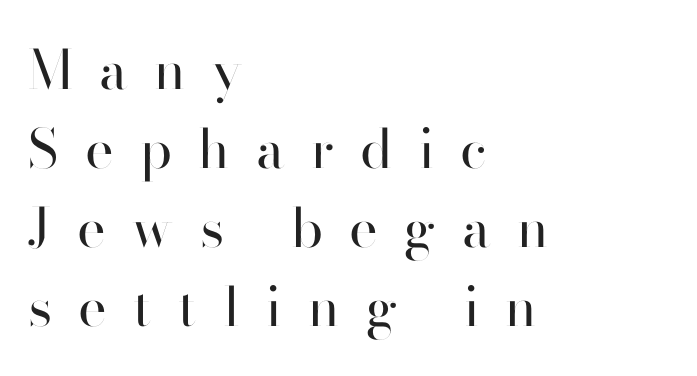
The image shows 54 px regular-weight sans-serif type, upright; set left-aligned, normal line spacing (1.46x), unusually wide letter spacing (+0.49 em), not underlined; high stroke contrast and a small x-height.
